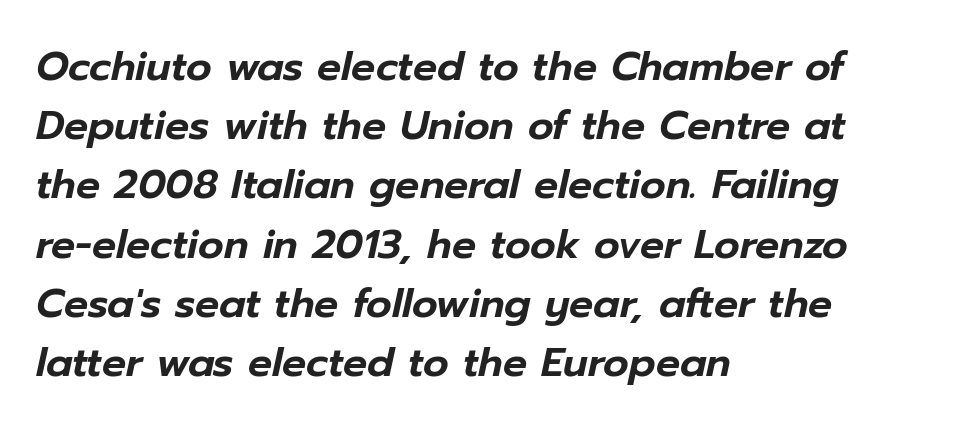
Here the designer chose a conventional face with non-uniform glyph widths. Line beginnings align vertically; line endings do not. Descenders hang freely into open space. This sample uses plain, unmodified letter spacing.
